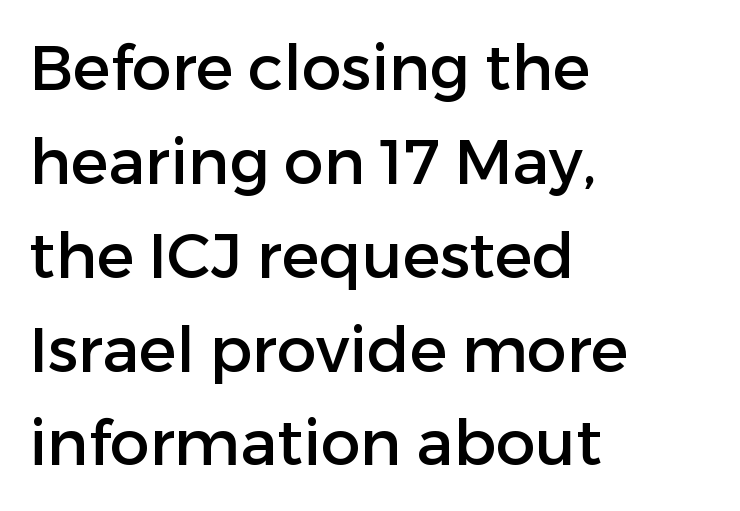
{"serif": "no", "italic": "no", "width": "normal", "stroke_contrast": "low", "x_height": "medium", "monospaced": "no", "underline": "no", "align": "left", "line_spacing": "normal", "line_spacing_ratio": 1.49, "letter_spacing": "normal", "letter_spacing_em": 0.0, "glyph_px": 63}
